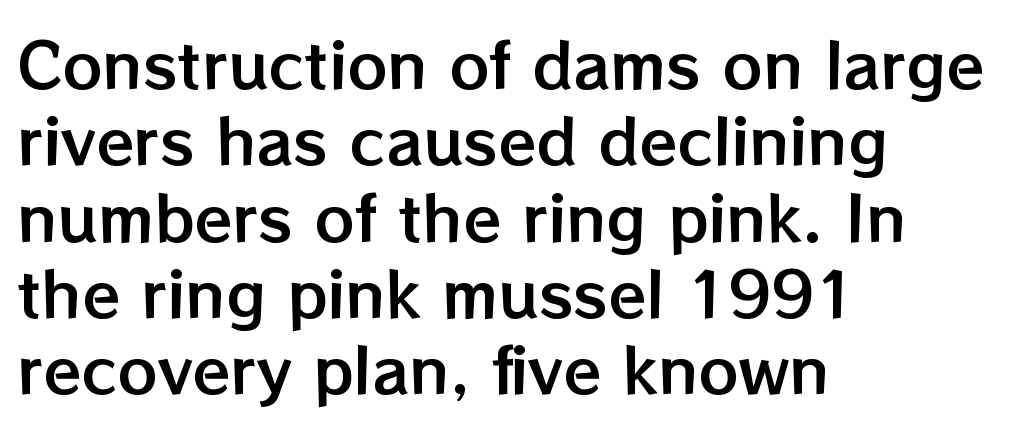
Q: Is the text italic (slanted)? A: No, it is upright.
Q: Is the text underlined? A: No.
Q: How is the paragraph aligned? A: Left-aligned.
Q: Is the spacing between letters normal or unusually wide? A: Normal.
Q: Width (condensed, normal, or wide)? A: Normal.
Q: Stroke contrast? A: Low.
Q: x-height? A: Medium.
Q: Monospaced? A: No.
